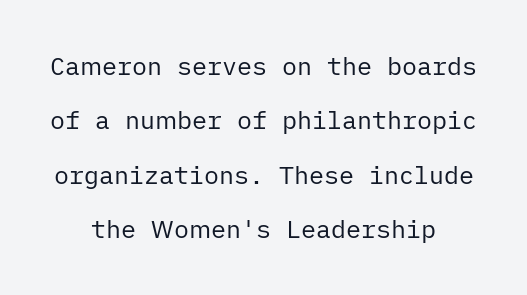
The image shows 25 px text type, upright; set centered, loose line spacing (2.18x), normal letter spacing, not underlined.
